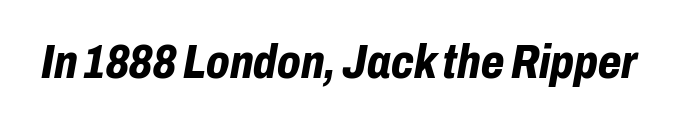
The rendering uses natural spacing where letterforms have individual widths. Rendered with sloped, italic letterforms. In terms of letterspacing, this is plain default setting. The glyphs have the mass of a bold cut. A clean baseline with only descenders dipping below it.
